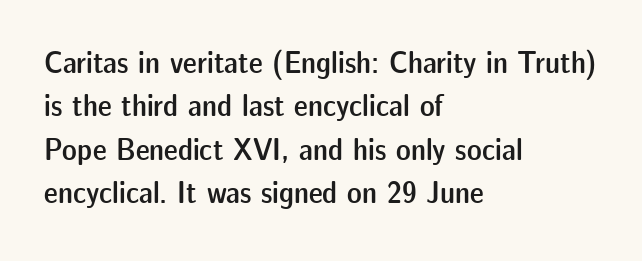
Q: Is the text bold? A: Semi-bold.
Q: Is the text italic (slanted)? A: No, it is upright.
Q: Is the typeface a serif or a sans-serif typeface? A: Sans-serif.
Q: Is the text underlined? A: No.
Q: How is the paragraph aligned? A: Left-aligned.
Q: Is the spacing between letters normal or unusually wide? A: Normal.
Q: Is the spacing between lines tight, normal or loose? A: Normal.
Q: Width (condensed, normal, or wide)? A: Normal.
Q: Stroke contrast? A: Low.
Q: x-height? A: Medium.
Q: Monospaced? A: No.
